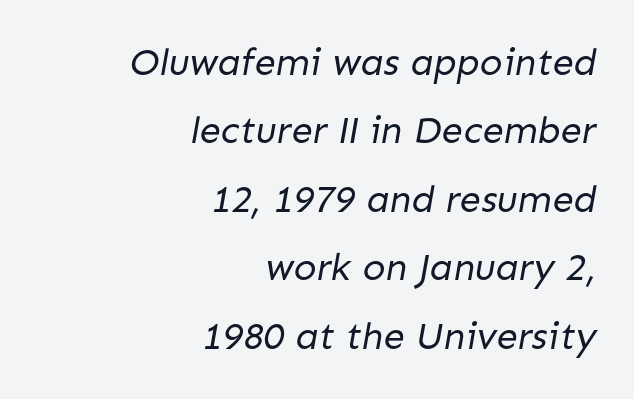
Q: Is the text bold? A: No.
Q: Is the typeface a serif or a sans-serif typeface? A: Sans-serif.
Q: Is the text underlined? A: No.
Q: How is the paragraph aligned? A: Right-aligned.
Q: Is the spacing between letters normal or unusually wide? A: Normal.
Q: Width (condensed, normal, or wide)? A: Normal.
Q: Stroke contrast? A: Low.
Q: x-height? A: Medium.
Q: Monospaced? A: No.
